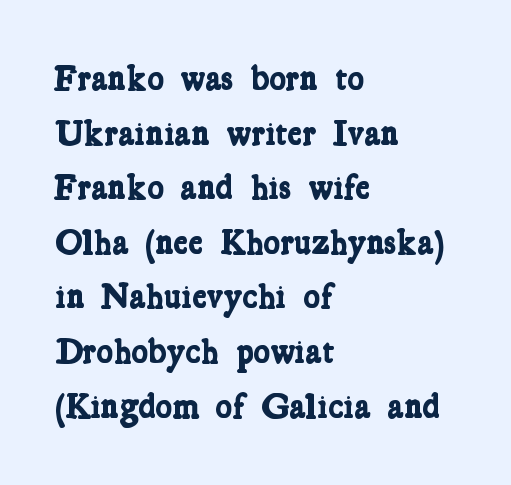
Q: Is the text bold? A: Yes.
Q: Is the typeface a serif or a sans-serif typeface? A: Serif.
Q: Is the text underlined? A: No.
Q: How is the paragraph aligned? A: Left-aligned.
Q: Is the spacing between letters normal or unusually wide? A: Normal.
Q: Is the spacing between lines tight, normal or loose? A: Normal.
Q: Width (condensed, normal, or wide)? A: Condensed.
Q: Stroke contrast? A: Low.
Q: x-height? A: Medium.
Q: Monospaced? A: No.
